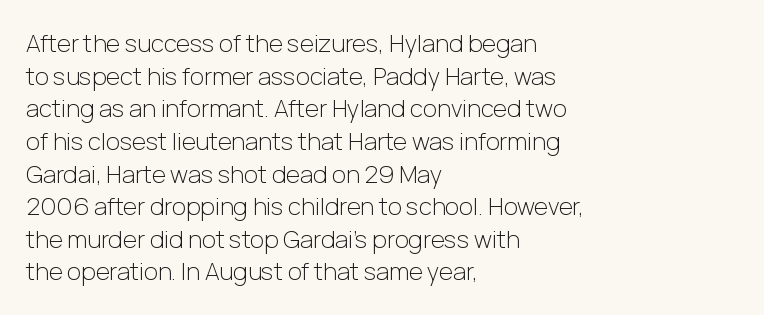
{"italic": "no", "bold": "no", "underline": "no", "align": "left", "line_spacing": "normal", "line_spacing_ratio": 1.36, "letter_spacing": "normal", "letter_spacing_em": 0.0, "glyph_px": 24}
